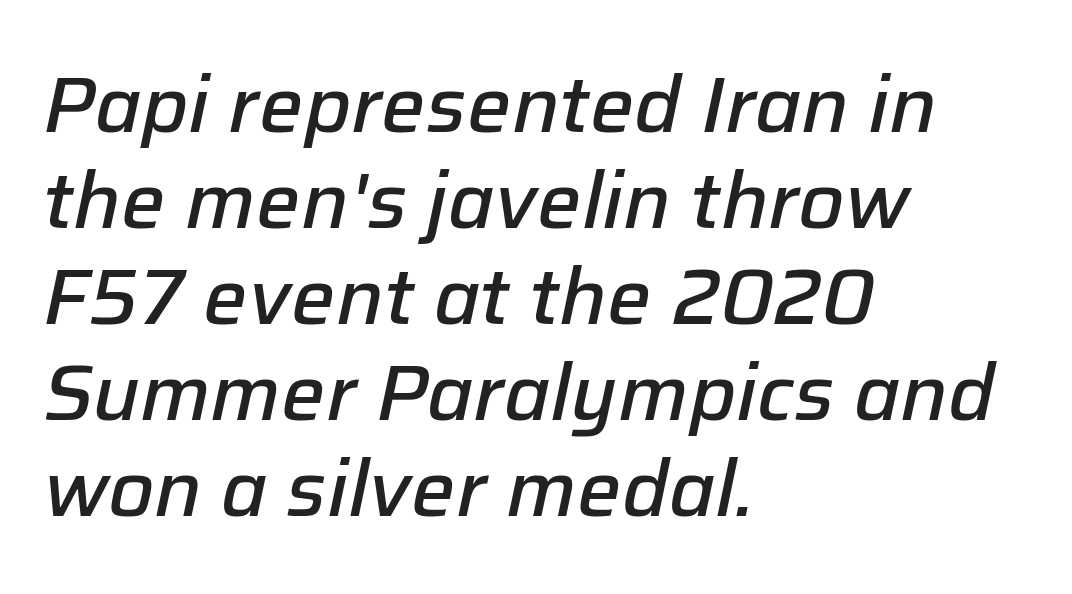
The image shows 78 px semibold type, italic (leaning right); set left-aligned, line spacing 1.23x, normal letter spacing, not underlined; low stroke contrast and a medium x-height.
